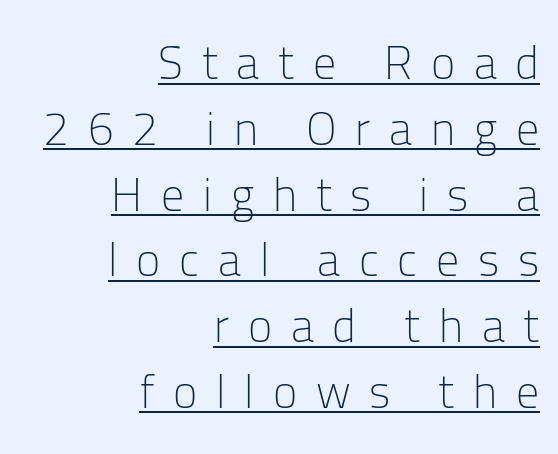
The image shows 46 px light sans-serif type, upright; set right-aligned, normal line spacing (1.43x), unusually wide letter spacing (+0.41 em), underlined; low stroke contrast and a medium x-height.
